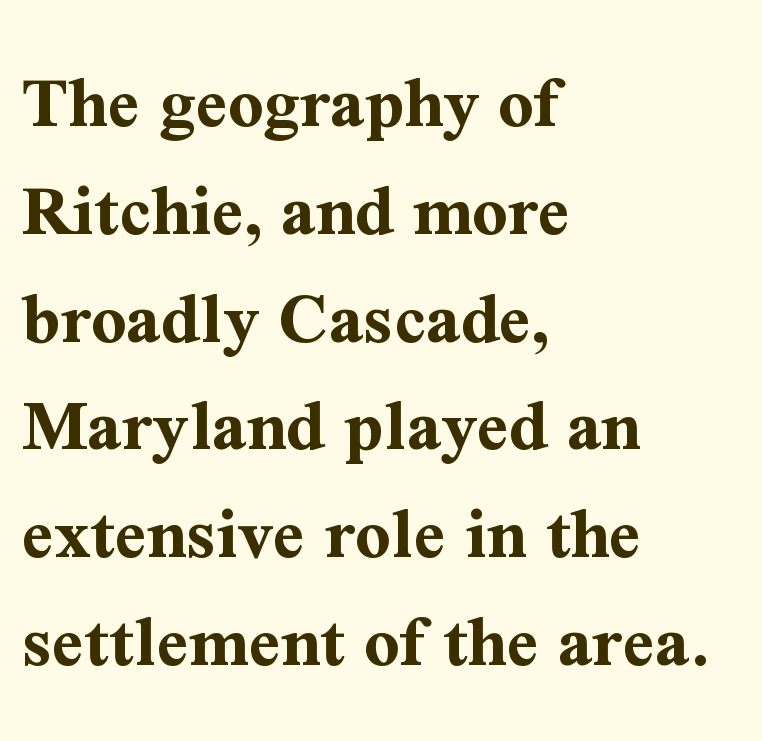
{"serif": "yes", "italic": "no", "bold": "yes", "weight": "bold", "width": "normal", "stroke_contrast": "medium", "x_height": "medium", "monospaced": "no", "underline": "no", "align": "left", "line_spacing": "normal", "line_spacing_ratio": 1.4, "letter_spacing": "normal", "letter_spacing_em": 0.0, "glyph_px": 77}
